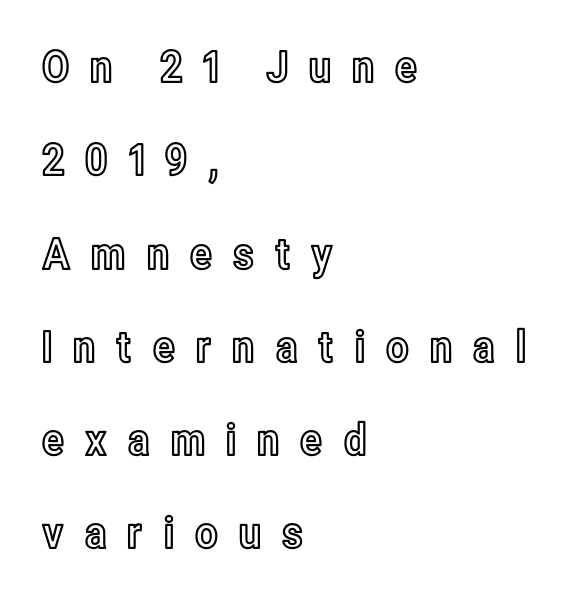
{"italic": "no", "width": "condensed", "x_height": "medium", "monospaced": "no", "underline": "no", "align": "left", "line_spacing": "loose", "line_spacing_ratio": 2.12, "letter_spacing": "wide", "letter_spacing_em": 0.43, "glyph_px": 44}
